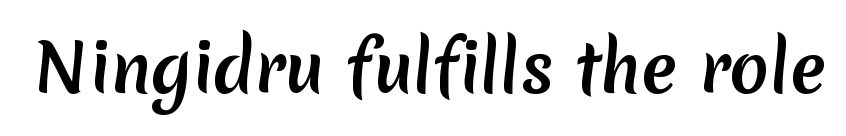
The image shows 66 px semibold sans-serif type; set normal letter spacing, not underlined; low stroke contrast and a medium x-height.
